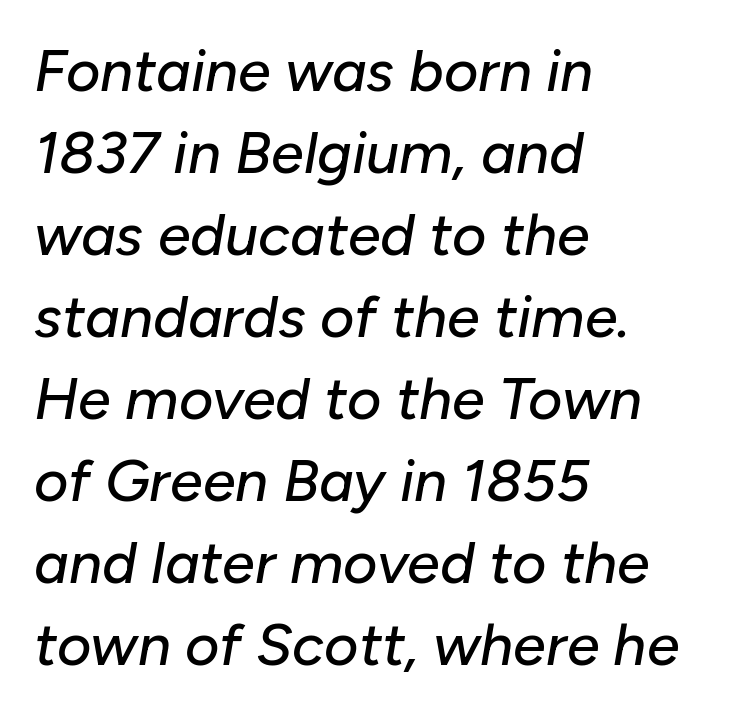
The image shows 59 px text type, italic (leaning right); set left-aligned, normal line spacing (1.39x), normal letter spacing, not underlined; low stroke contrast and a medium x-height.
